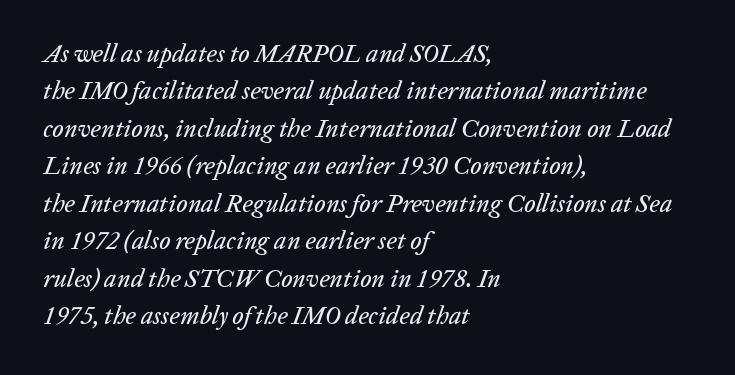
Q: Is the text italic (slanted)? A: Yes, it leans right by about 20 degrees.
Q: Is the text underlined? A: No.
Q: How is the paragraph aligned? A: Left-aligned.
Q: Is the spacing between letters normal or unusually wide? A: Normal.
Q: Is the spacing between lines tight, normal or loose? A: Normal.
